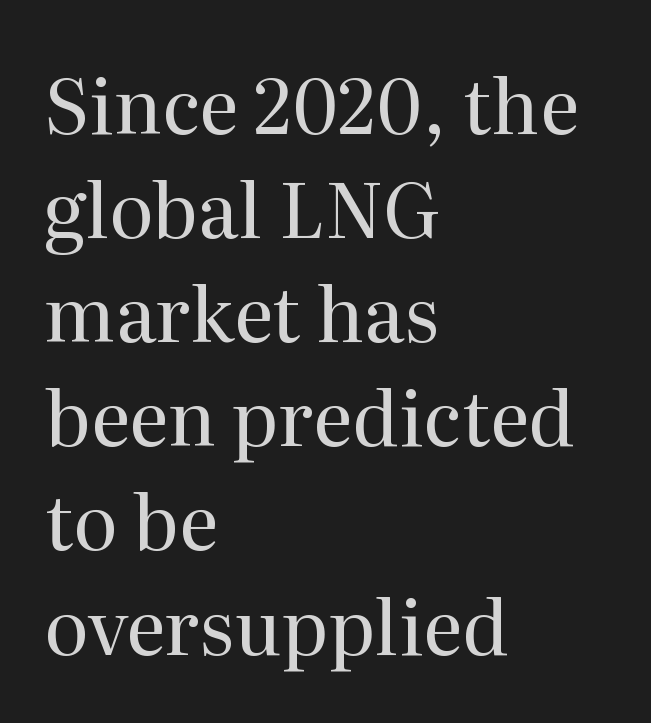
{"serif": "yes", "italic": "no", "bold": "no", "weight": "regular", "width": "normal", "stroke_contrast": "medium", "x_height": "medium", "monospaced": "no", "underline": "no", "align": "left", "line_spacing": "normal", "line_spacing_ratio": 1.37, "letter_spacing": "normal", "letter_spacing_em": 0.0, "glyph_px": 76}
